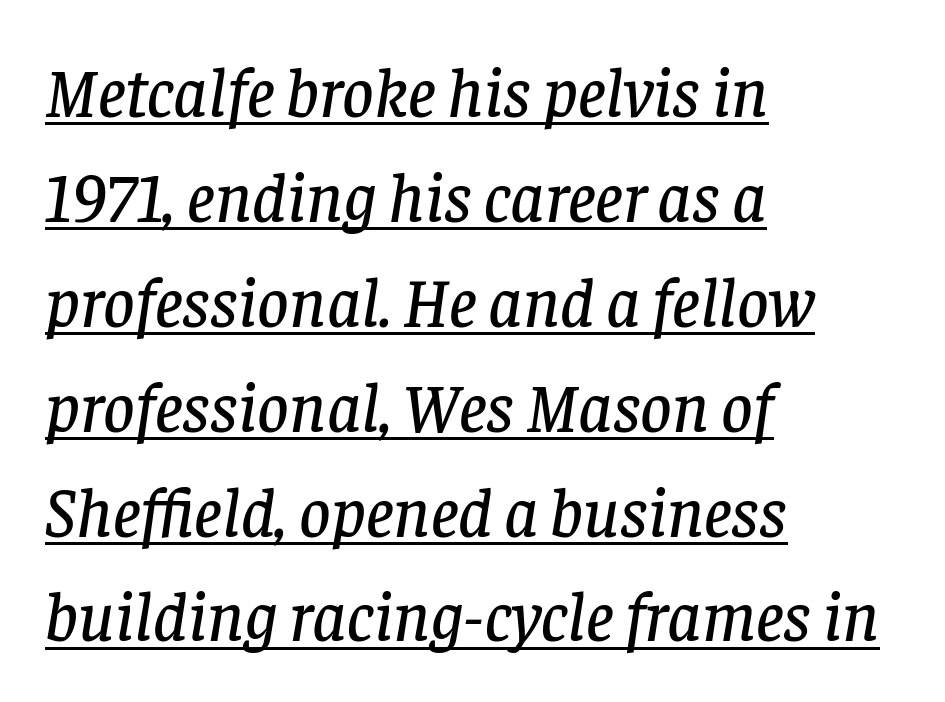
The image shows 69 px serif type, italic (leaning right); set left-aligned, normal line spacing (1.52x), normal letter spacing, underlined; low stroke contrast and a large x-height.
